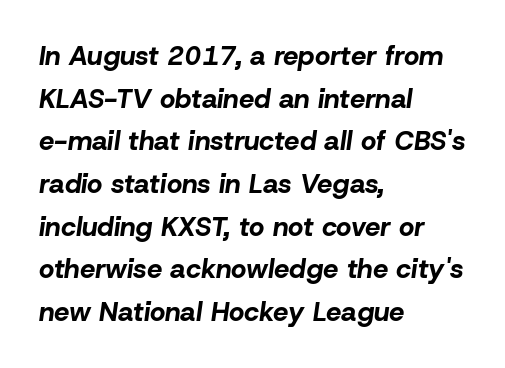
Q: Is the text bold? A: Yes.
Q: Is the text italic (slanted)? A: Yes, it leans right by about 8 degrees.
Q: Is the text underlined? A: No.
Q: How is the paragraph aligned? A: Left-aligned.
Q: Is the spacing between letters normal or unusually wide? A: Normal.
Q: Is the spacing between lines tight, normal or loose? A: Normal.
